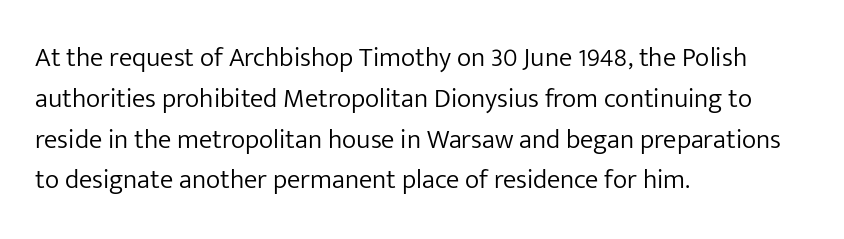
Q: Is the text bold? A: No.
Q: Is the text italic (slanted)? A: No, it is upright.
Q: Is the text underlined? A: No.
Q: How is the paragraph aligned? A: Left-aligned.
Q: Is the spacing between letters normal or unusually wide? A: Normal.
Q: Is the spacing between lines tight, normal or loose? A: Normal.
